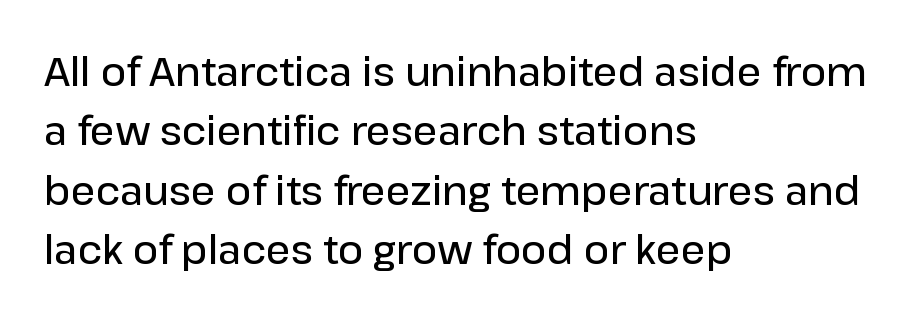
{"serif": "no", "italic": "no", "bold": "semi", "weight": "semibold", "width": "normal", "stroke_contrast": "low", "x_height": "medium", "monospaced": "no", "underline": "no", "align": "left", "line_spacing": "normal", "line_spacing_ratio": 1.52, "letter_spacing": "normal", "letter_spacing_em": 0.0, "glyph_px": 39}
